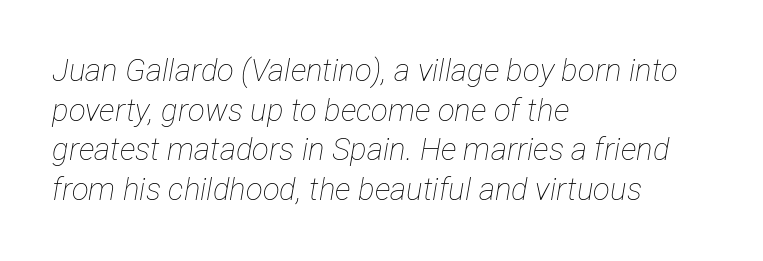
The image shows 31 px thin, condensed type, italic (leaning right); set left-aligned, normal line spacing (1.28x), normal letter spacing, not underlined; low stroke contrast and a medium x-height.
